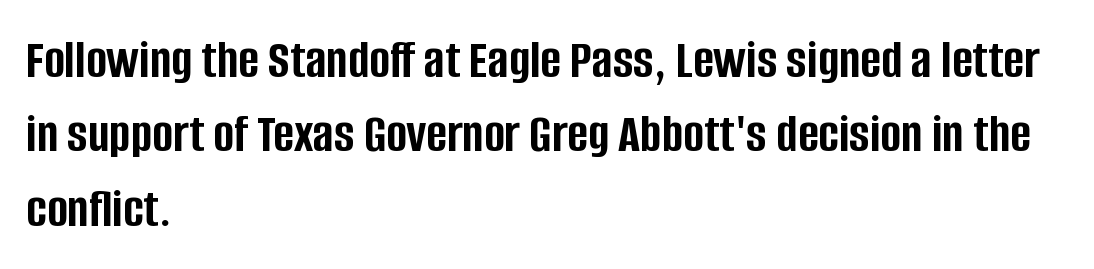
The image shows 56 px semibold, condensed sans-serif type, upright; set left-aligned, normal line spacing (1.33x), normal letter spacing, not underlined; low stroke contrast and a large x-height.
